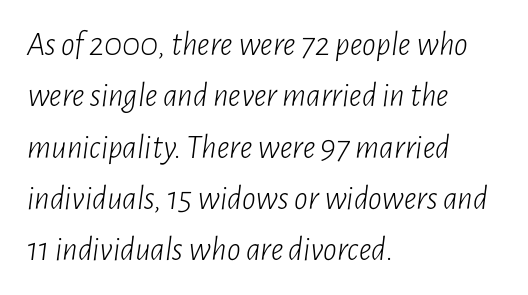
The image shows 34 px light, condensed type, italic (leaning right); set left-aligned, normal line spacing (1.51x), normal letter spacing, not underlined; low stroke contrast and a medium x-height.
